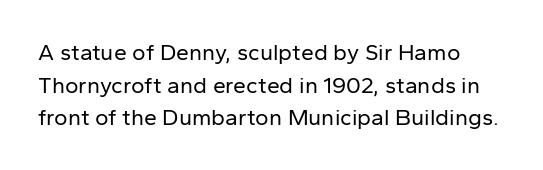
This reads as an unemphasized weight, regular at the heaviest. Honestly, there is no underline to notice here at all. The type is set solid horizontally, with unmodified tracking. If you measured baseline to baseline, you'd find a middling distance.
